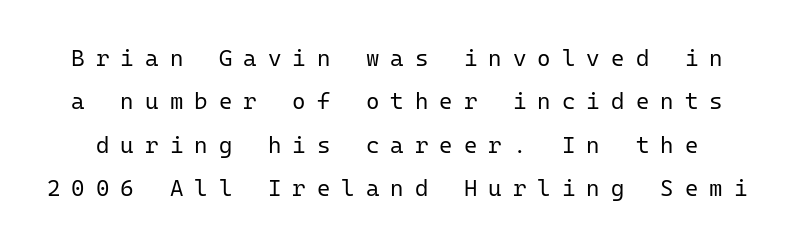
Q: Is the text bold? A: No.
Q: Is the text italic (slanted)? A: No, it is upright.
Q: Is the text underlined? A: No.
Q: Is the spacing between letters normal or unusually wide? A: Unusually wide.
